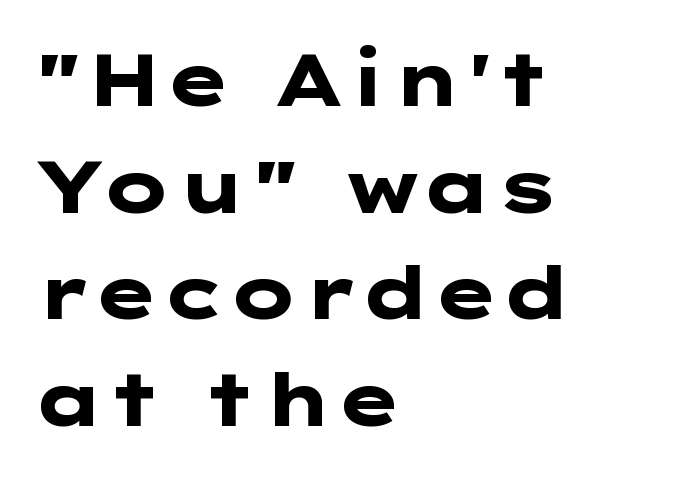
The image shows 73 px heavy, wide sans-serif type, upright; set left-aligned, normal line spacing (1.46x), normal letter spacing, not underlined; low stroke contrast and a medium x-height.
